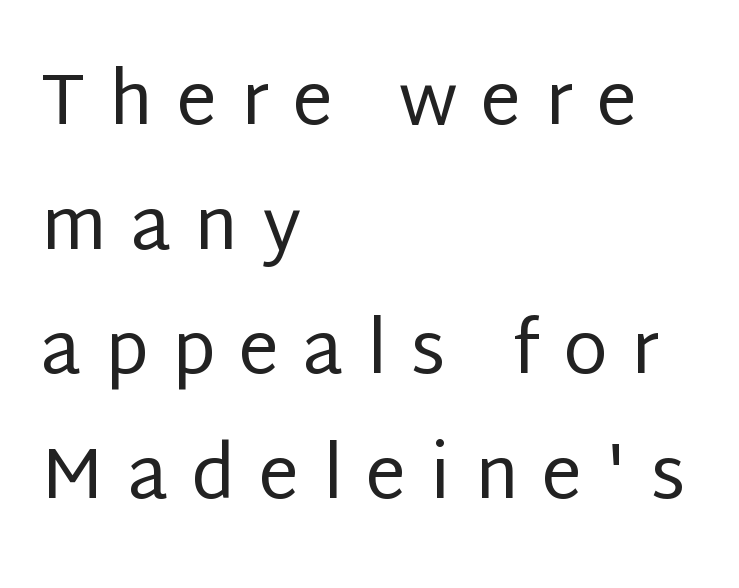
The image shows 72 px regular-weight sans-serif type, upright; set left-aligned, line spacing 1.73x, unusually wide letter spacing (+0.33 em), not underlined; low stroke contrast and a large x-height.
